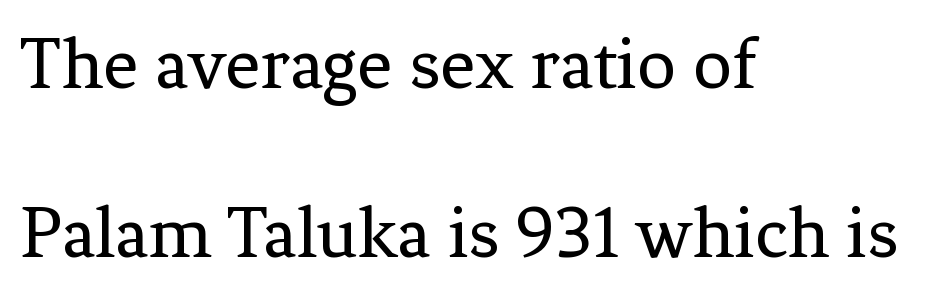
Tall strokes in this sample are plumb rather than angled. One glance says open: line gaps are wider than usual. Examine the stroke ends and you'll spot serifs. The passage is arranged the way most books set body copy — flush left. The cut favours lightness, reaching ordinary text weight at its darkest. Here the designer chose a conventional face with non-uniform glyph widths.
